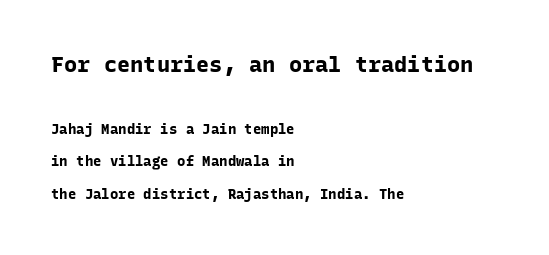
{"italic": "no", "bold": "yes", "underline": "no", "align": "left", "line_spacing": "loose", "line_spacing_ratio": 2.33, "letter_spacing": "normal", "letter_spacing_em": 0.0, "larger_block": "first", "size_ratio": 1.57, "glyph_px": 22}
